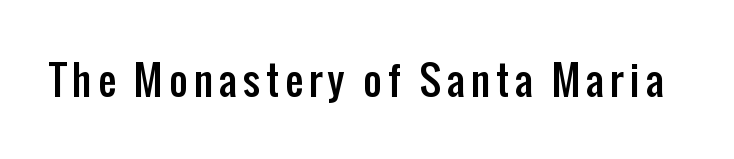
{"serif": "no", "italic": "no", "width": "condensed", "stroke_contrast": "low", "x_height": "medium", "monospaced": "no", "underline": "no", "glyph_px": 40}
